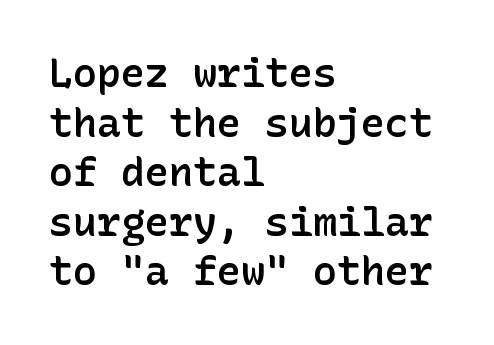
{"serif": "no", "italic": "no", "bold": "semi", "weight": "semibold", "width": "normal", "stroke_contrast": "low", "x_height": "medium", "underline": "no", "align": "left", "line_spacing_ratio": 1.24, "letter_spacing": "normal", "letter_spacing_em": 0.0, "glyph_px": 40}
